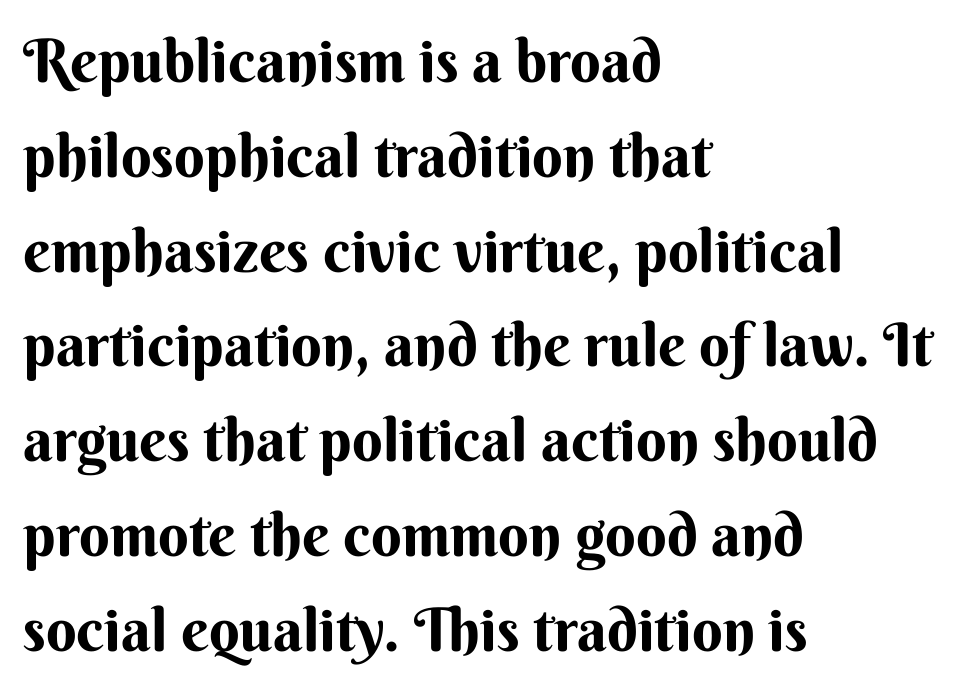
Each letter keeps its own natural width here, so spacing adapts to shape. Each new line begins a customary step beneath the previous one. One-word summary of the alignment: left. Nope, not italic — everything's standing straight. Spacing between characters is what you'd get straight out of the box.
